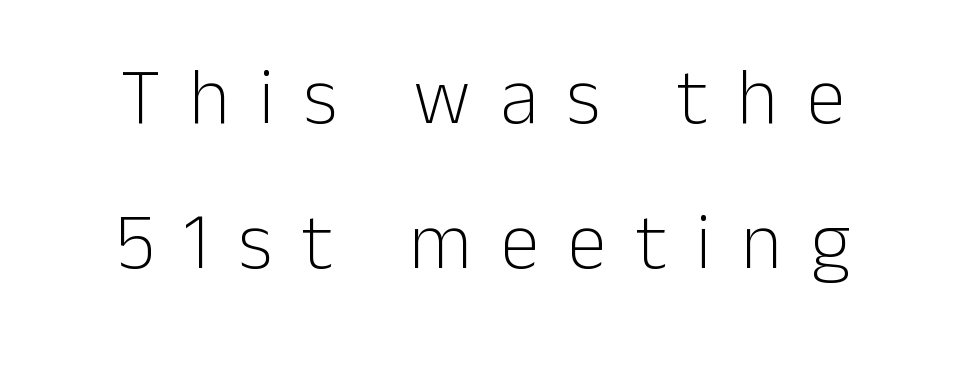
Q: Is the text bold? A: No.
Q: Is the text italic (slanted)? A: No, it is upright.
Q: Is the typeface a serif or a sans-serif typeface? A: Sans-serif.
Q: Is the text underlined? A: No.
Q: How is the paragraph aligned? A: Centered.
Q: Is the spacing between letters normal or unusually wide? A: Unusually wide.
Q: Width (condensed, normal, or wide)? A: Normal.
Q: Stroke contrast? A: Low.
Q: x-height? A: Medium.
Q: Monospaced? A: No.
